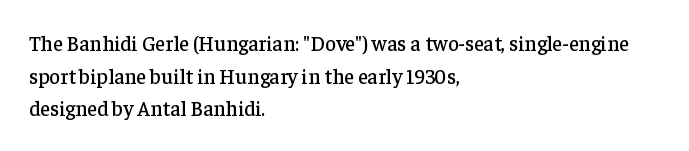
Q: Is the text italic (slanted)? A: No, it is upright.
Q: Is the text underlined? A: No.
Q: How is the paragraph aligned? A: Left-aligned.
Q: Is the spacing between letters normal or unusually wide? A: Normal.
Q: Is the spacing between lines tight, normal or loose? A: Normal.
